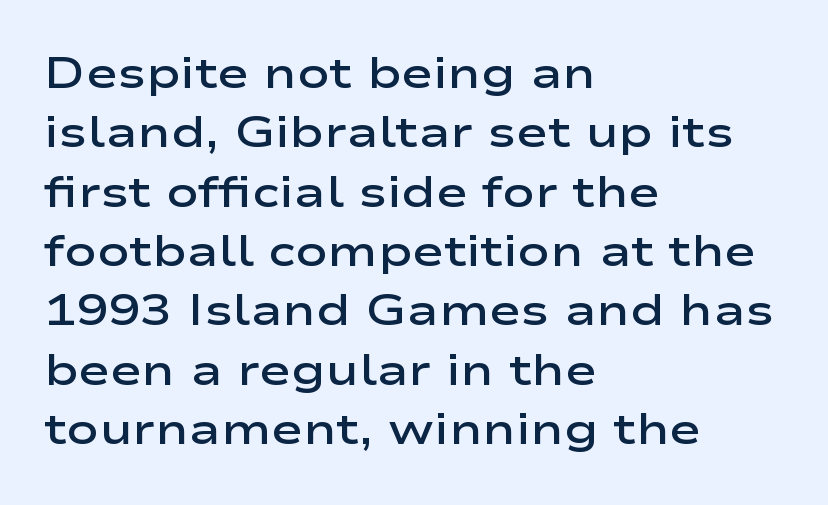
Words float on clear page, feet unadorned. A semibold gives these letters moderate extra thickness, short of bold. Look at the tracking — it's just the regular setting, nothing added. The lines sit at an ordinary, default distance from one another.
